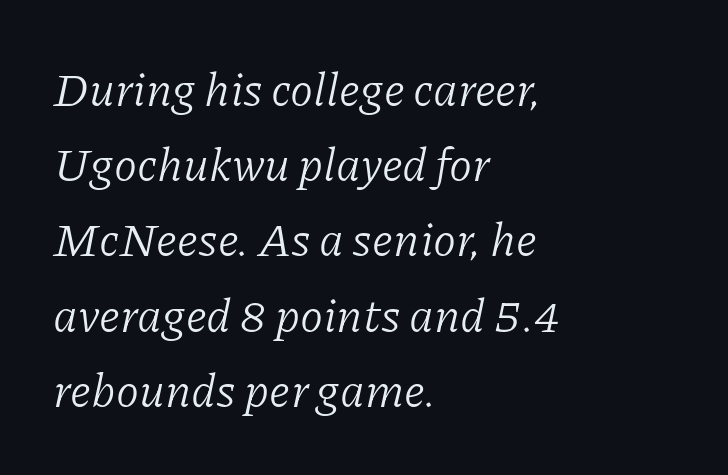
{"serif": "yes", "italic": "yes", "lean": "right", "slant_degrees": 11, "bold": "no", "weight": "light", "width": "normal", "stroke_contrast": "low", "x_height": "medium", "monospaced": "no", "underline": "no", "align": "left", "line_spacing": "normal", "line_spacing_ratio": 1.6, "letter_spacing": "normal", "letter_spacing_em": 0.0, "glyph_px": 47}
